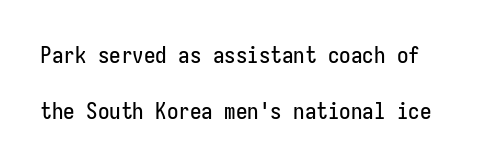
Q: Is the text italic (slanted)? A: No, it is upright.
Q: Is the text underlined? A: No.
Q: Is the spacing between letters normal or unusually wide? A: Normal.
Q: Is the spacing between lines tight, normal or loose? A: Loose.
